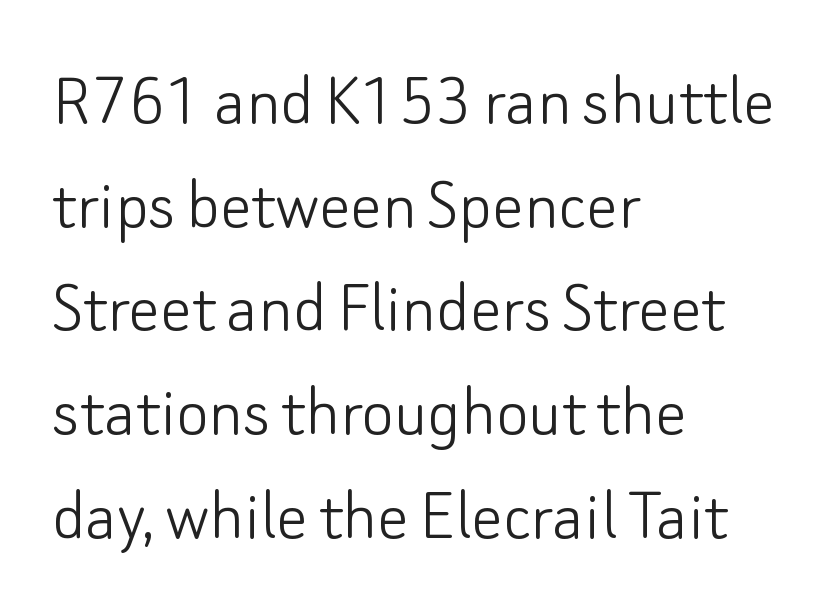
The image shows 78 px light sans-serif type, upright; set left-aligned, normal line spacing (1.33x), normal letter spacing, not underlined; low stroke contrast and a small x-height.
